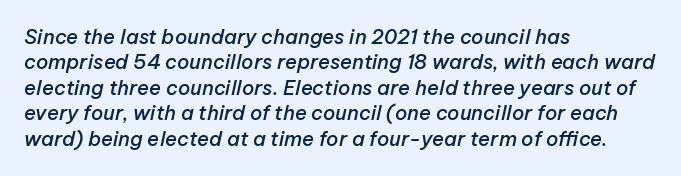
How are the letters spaced? Ordinarily, with no added tracking. The line-height multiplier appears to be the usual default. Any mark beneath the type? The region is blank. Each glyph is drawn with semibold strokes, heavier than normal yet not fully bold.
